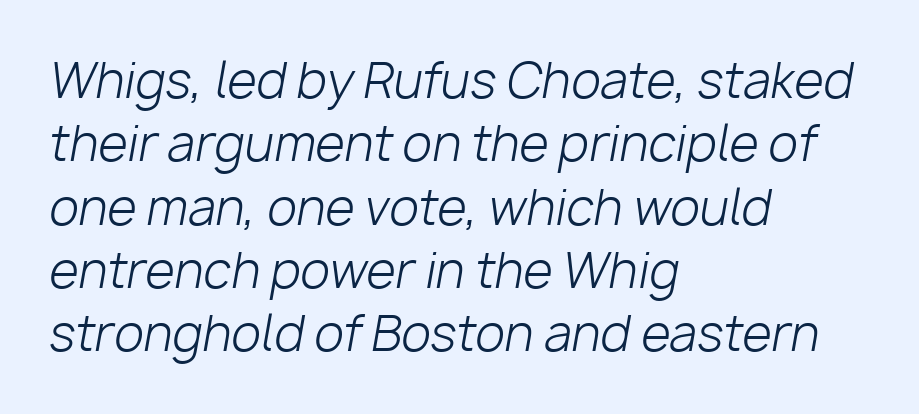
Horizontal alignment here is leftward, the default for most running prose. Varying glyph widths throughout — classic text-font behaviour. Beneath every word, the page is bare. The face used here has a pronounced slope to its letters.
